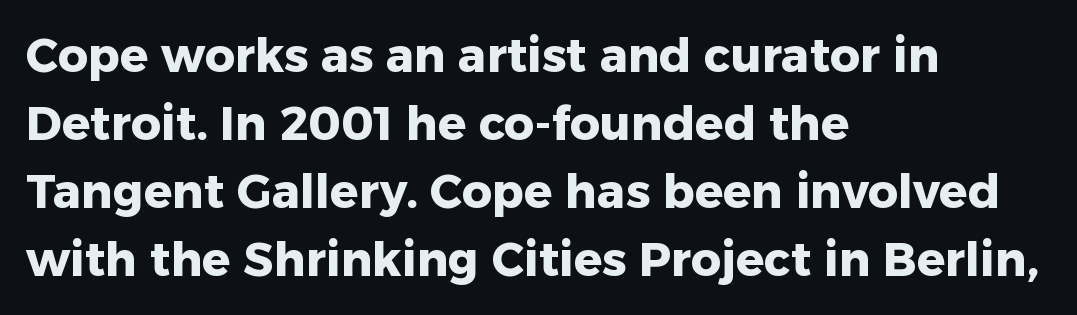
Q: Is the text bold? A: Yes.
Q: Is the text italic (slanted)? A: No, it is upright.
Q: Is the typeface a serif or a sans-serif typeface? A: Sans-serif.
Q: Is the text underlined? A: No.
Q: How is the paragraph aligned? A: Left-aligned.
Q: Is the spacing between letters normal or unusually wide? A: Normal.
Q: Is the spacing between lines tight, normal or loose? A: Normal.
Q: Width (condensed, normal, or wide)? A: Normal.
Q: Stroke contrast? A: Low.
Q: x-height? A: Medium.
Q: Monospaced? A: No.
